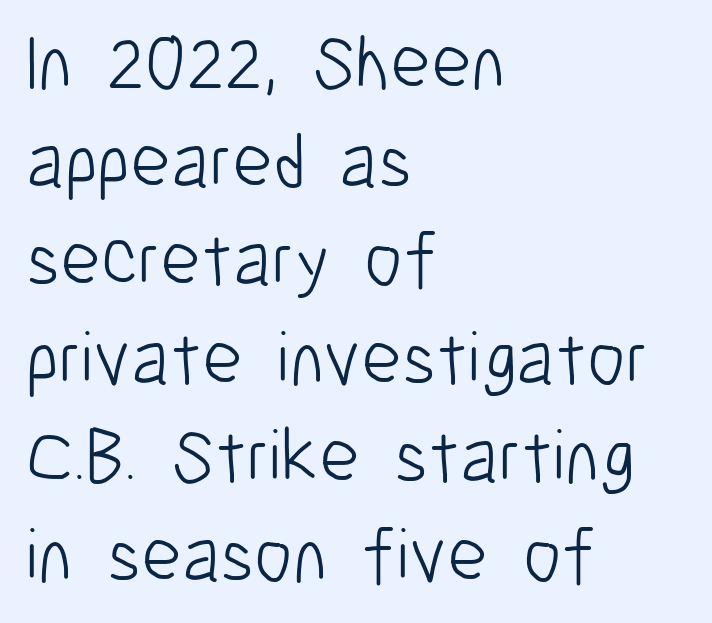
Note the varied advance widths — an 'i' is clearly narrower than an 'm'. Vertically, the passage feels balanced, rows spaced as you'd expect. A light-to-regular cut is what we see here. Posture: upright roman. Where is the straight margin? On the left. Clear beneath every line of the passage.
